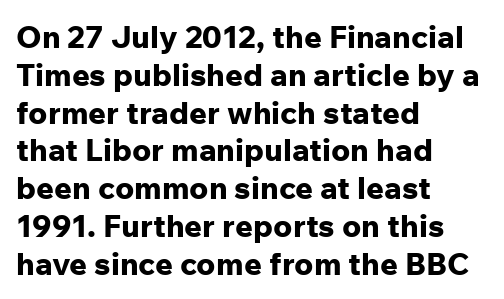
The image shows 31 px bold sans-serif type, upright; set left-aligned, line spacing 1.22x, normal letter spacing, not underlined; low stroke contrast and a medium x-height.
